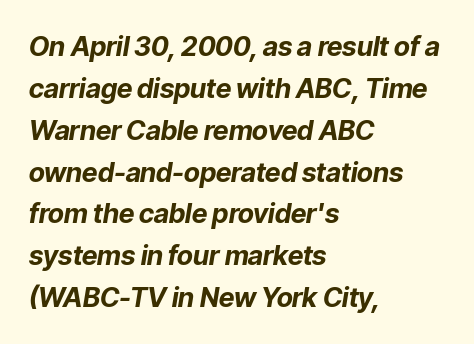
{"italic": "yes", "lean": "right", "slant_degrees": 9, "bold": "yes", "underline": "no", "align": "left", "line_spacing": "normal", "line_spacing_ratio": 1.55, "letter_spacing": "normal", "letter_spacing_em": 0.0, "glyph_px": 27}
